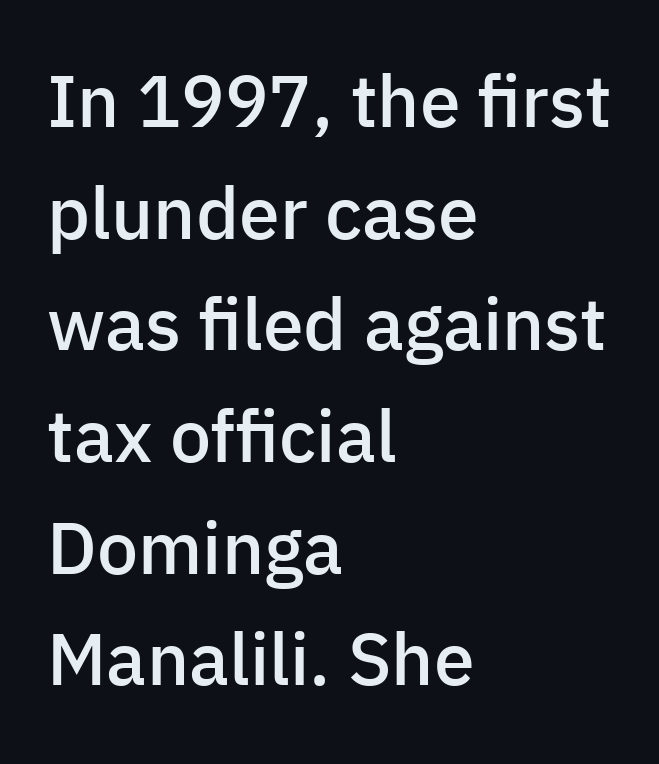
{"serif": "no", "italic": "no", "bold": "semi", "weight": "semibold", "width": "normal", "stroke_contrast": "low", "x_height": "medium", "monospaced": "no", "underline": "no", "align": "left", "line_spacing": "normal", "line_spacing_ratio": 1.53, "letter_spacing": "normal", "letter_spacing_em": 0.0, "glyph_px": 73}
